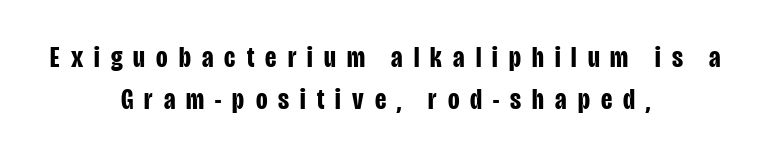
{"serif": "no", "italic": "no", "bold": "yes", "weight": "bold", "width": "condensed", "stroke_contrast": "low", "x_height": "large", "monospaced": "no", "underline": "no", "align": "center", "line_spacing": "normal", "line_spacing_ratio": 1.4, "letter_spacing": "wide", "letter_spacing_em": 0.37, "glyph_px": 30}
